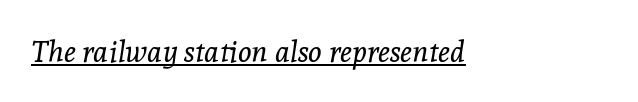
Is this a fixed-width face? No — the glyphs have proportional, varying widths. A light-to-regular cut is what we see here. Observe the ordinary spacing: letters are neighbours, not strangers. The text carries the slant typical of an italic or oblique font.
